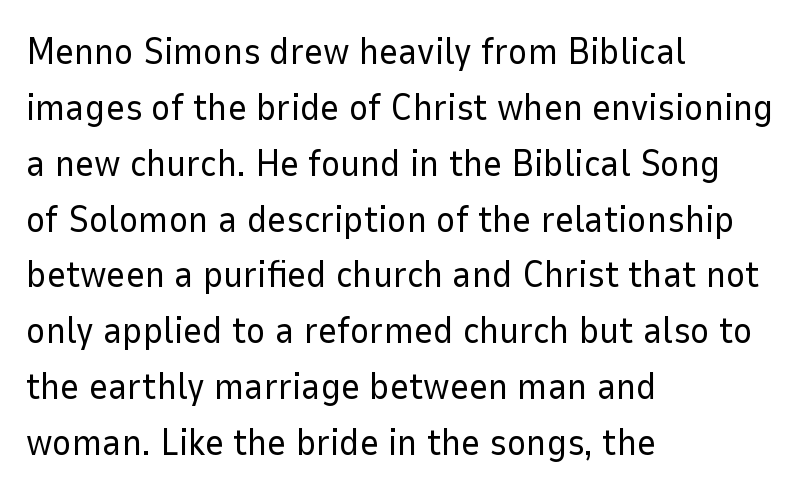
The image shows 37 px regular-weight sans-serif type, upright; set left-aligned, normal line spacing (1.51x), normal letter spacing, not underlined; low stroke contrast and a medium x-height.
